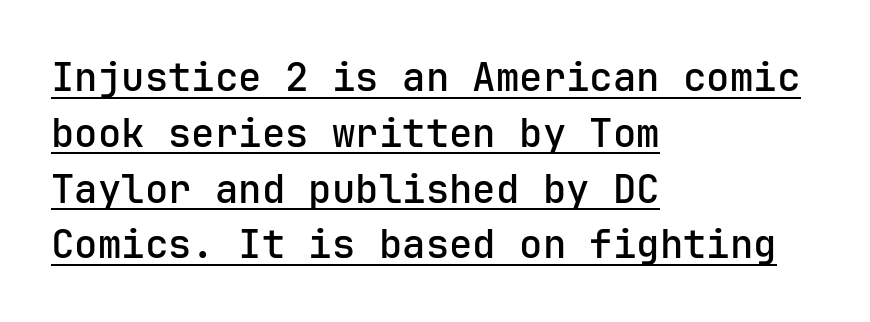
Q: Is the text bold? A: Semi-bold.
Q: Is the text italic (slanted)? A: No, it is upright.
Q: Is the typeface a serif or a sans-serif typeface? A: Sans-serif.
Q: Is the text underlined? A: Yes.
Q: How is the paragraph aligned? A: Left-aligned.
Q: Is the spacing between letters normal or unusually wide? A: Normal.
Q: Is the spacing between lines tight, normal or loose? A: Normal.
Q: Width (condensed, normal, or wide)? A: Normal.
Q: Stroke contrast? A: Low.
Q: x-height? A: Medium.
